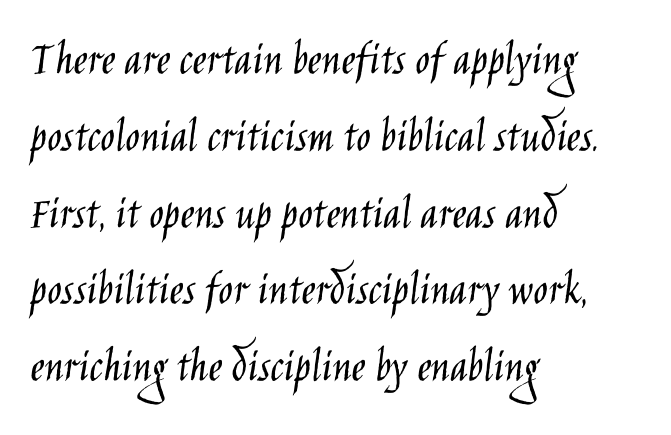
The image shows 48 px light, condensed sans-serif type; set left-aligned, normal line spacing (1.6x), normal letter spacing, not underlined; low stroke contrast and a large x-height.
